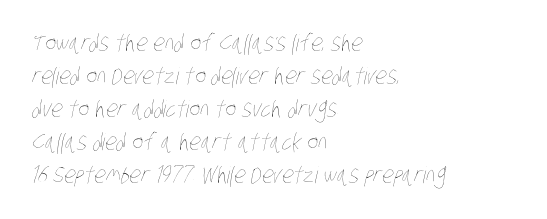
{"bold": "no", "underline": "no", "align": "left", "line_spacing": "normal", "line_spacing_ratio": 1.44, "letter_spacing": "normal", "letter_spacing_em": 0.0, "glyph_px": 23}
